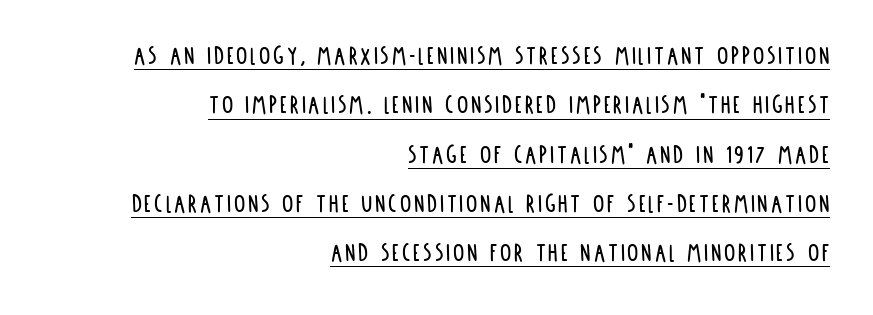
{"serif": "no", "italic": "no", "width": "condensed", "stroke_contrast": "low", "x_height": "large", "monospaced": "no", "underline": "yes", "align": "right", "line_spacing_ratio": 1.76, "glyph_px": 28}
